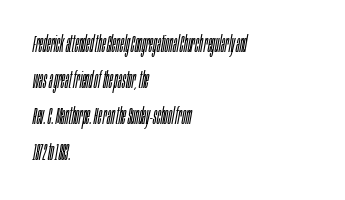
How are the letters spaced? Ordinarily, with no added tracking. Short and long lines alike share a common starting point at left. Underlining? Definitely not there. Stroke mass is kept to a normal reading level or below. Honestly, the row spacing looks completely unremarkable. Would a proofreader flag this as italicized? Yes.
